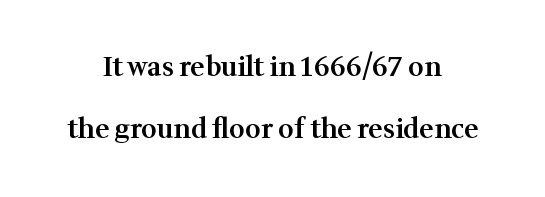
Q: Is the text bold? A: Semi-bold.
Q: Is the text italic (slanted)? A: No, it is upright.
Q: Is the text underlined? A: No.
Q: How is the paragraph aligned? A: Centered.
Q: Is the spacing between letters normal or unusually wide? A: Normal.
Q: Is the spacing between lines tight, normal or loose? A: Loose.
